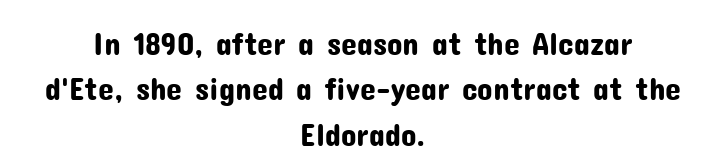
The image shows 32 px sans-serif type, upright; set centered, normal line spacing (1.42x), normal letter spacing, not underlined; low stroke contrast and a medium x-height.
